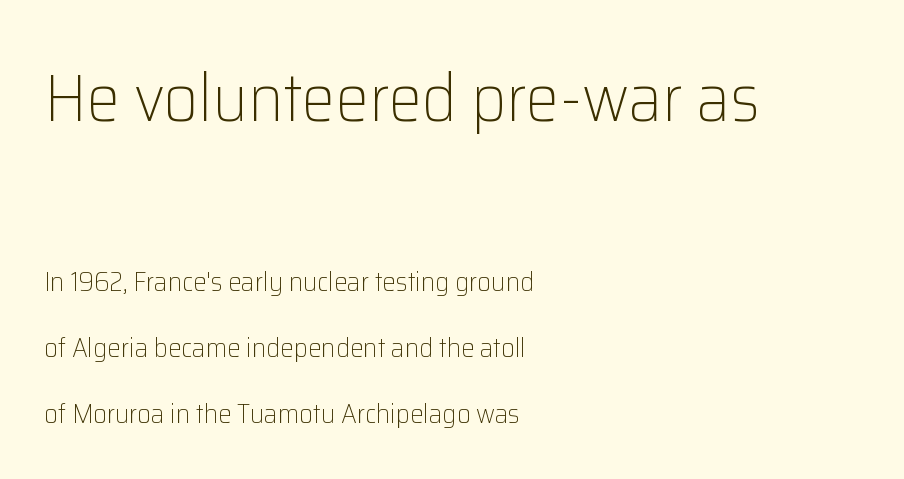
Q: Is the text bold? A: No.
Q: Is the text italic (slanted)? A: No, it is upright.
Q: Is the typeface a serif or a sans-serif typeface? A: Sans-serif.
Q: Is the text underlined? A: No.
Q: How is the paragraph aligned? A: Left-aligned.
Q: Is the spacing between letters normal or unusually wide? A: Normal.
Q: Is the spacing between lines tight, normal or loose? A: Loose.
Q: Which block of text is set in a larger size, the first (top) or the second (bottom)? A: The first (top) one.
Q: Width (condensed, normal, or wide)? A: Normal.
Q: Stroke contrast? A: Low.
Q: x-height? A: Medium.
Q: Monospaced? A: No.
